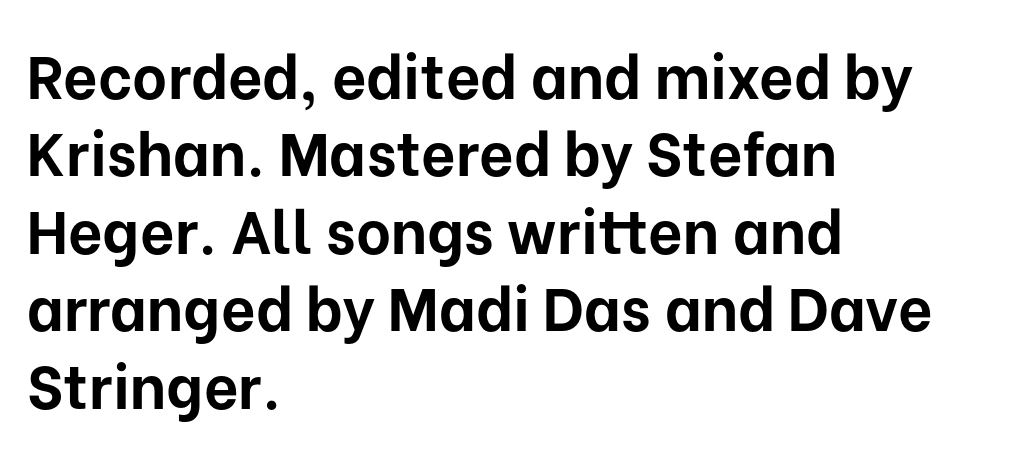
The image shows 60 px bold sans-serif type, upright; set left-aligned, normal line spacing (1.29x), normal letter spacing, not underlined; low stroke contrast and a medium x-height.
